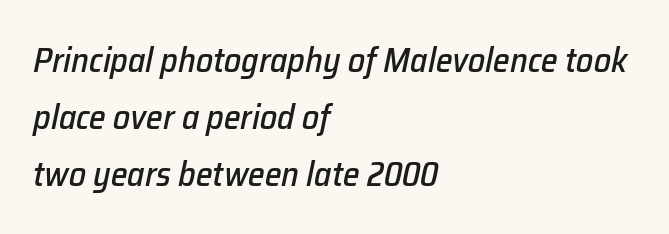
All the whitespace from short lines collects on the right. The rendering uses natural spacing where letterforms have individual widths. The leading is moderate, giving the passage an even texture. This sample uses plain, unmodified letter spacing. Unmarked baselines from the first word to the last.
